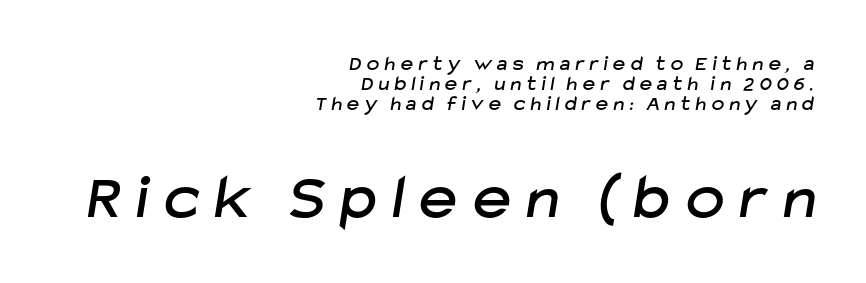
Think of a printed novel: that variable character pitch is what you see here. The zone under the glyphs is completely vacant. A typesetter would label this face a sans. This block would grow much taller if given ordinary leading; it's compressed now. Look at the glyph heights: the lower group is clearly the bigger setting. Leftover space on each line is placed entirely before the opening word.
